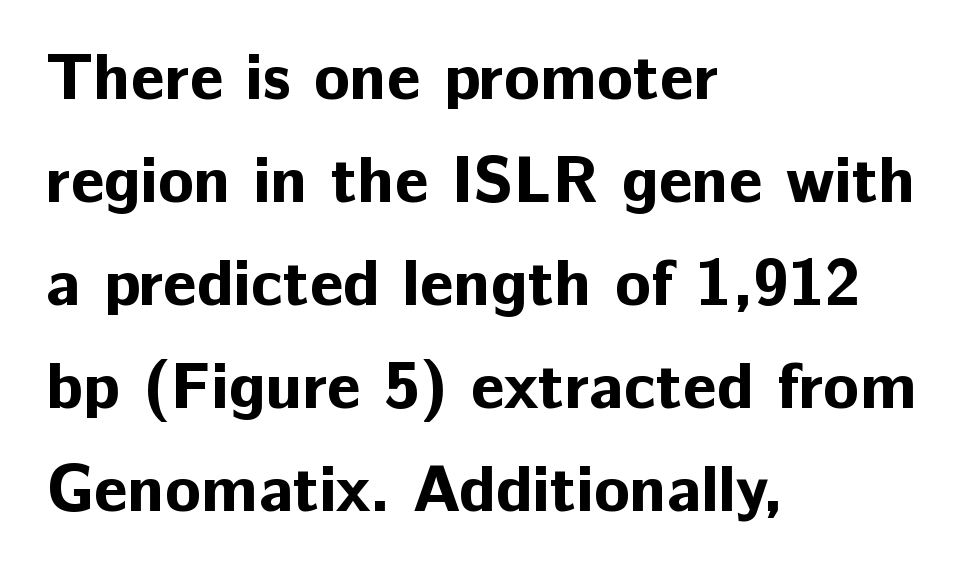
The image shows 66 px bold sans-serif type, upright; set left-aligned, normal line spacing (1.56x), normal letter spacing, not underlined; low stroke contrast and a medium x-height.
